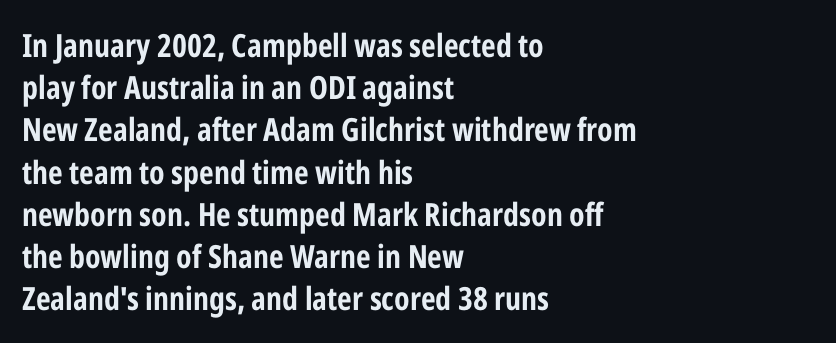
{"serif": "no", "italic": "no", "bold": "yes", "weight": "bold", "width": "condensed", "stroke_contrast": "low", "x_height": "medium", "monospaced": "no", "underline": "no", "align": "left", "line_spacing": "normal", "line_spacing_ratio": 1.32, "letter_spacing": "normal", "letter_spacing_em": 0.0, "glyph_px": 32}
